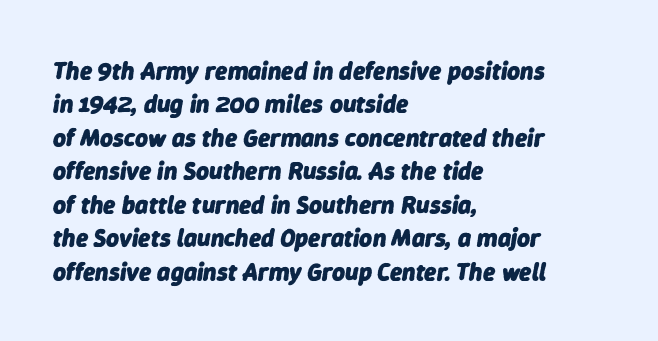
Q: Is the text bold? A: Yes.
Q: Is the text italic (slanted)? A: Yes, it leans right by about 9 degrees.
Q: Is the text underlined? A: No.
Q: How is the paragraph aligned? A: Left-aligned.
Q: Is the spacing between letters normal or unusually wide? A: Normal.
Q: Is the spacing between lines tight, normal or loose? A: Normal.
